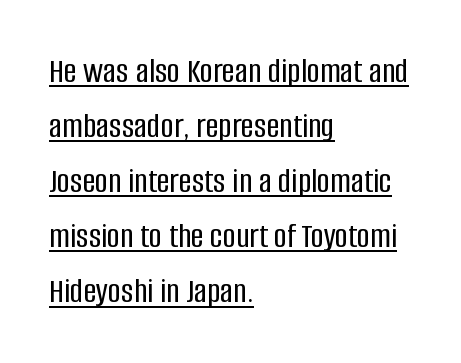
The image shows 36 px condensed sans-serif type, upright; set left-aligned, normal line spacing (1.53x), normal letter spacing, underlined; low stroke contrast and a large x-height.
